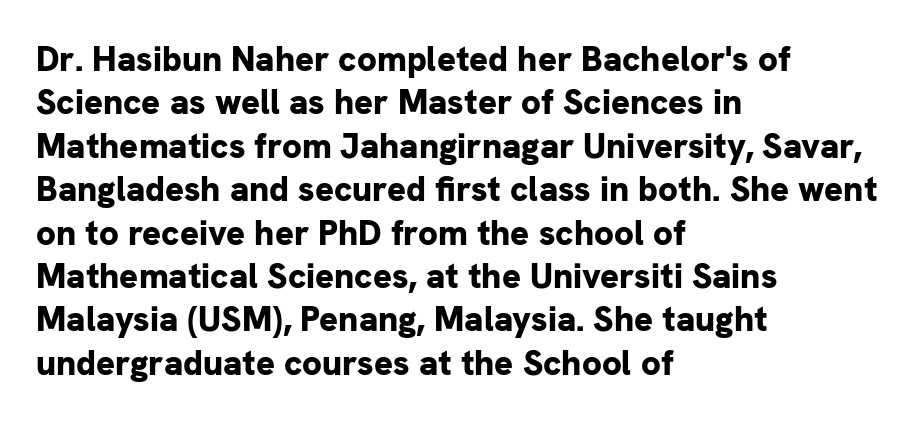
{"serif": "no", "italic": "no", "bold": "yes", "weight": "bold", "width": "normal", "stroke_contrast": "low", "x_height": "medium", "monospaced": "no", "underline": "no", "align": "left", "line_spacing_ratio": 1.24, "letter_spacing": "normal", "letter_spacing_em": 0.0, "glyph_px": 35}
